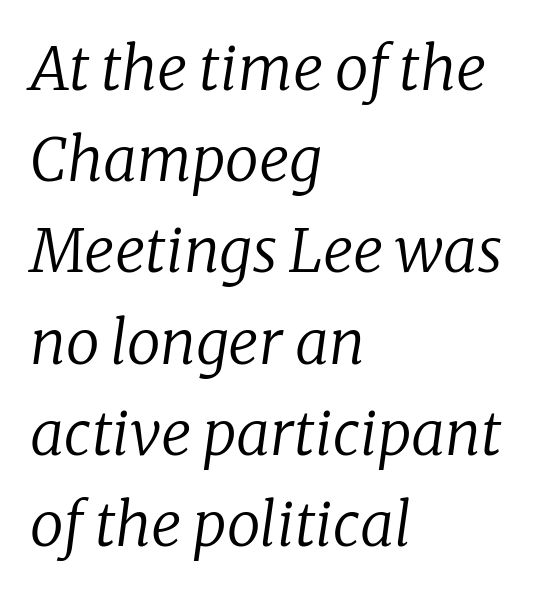
Q: Is the text bold? A: No.
Q: Is the text italic (slanted)? A: Yes, it leans right by about 8 degrees.
Q: Is the typeface a serif or a sans-serif typeface? A: Serif.
Q: Is the text underlined? A: No.
Q: How is the paragraph aligned? A: Left-aligned.
Q: Is the spacing between letters normal or unusually wide? A: Normal.
Q: Is the spacing between lines tight, normal or loose? A: Normal.
Q: Width (condensed, normal, or wide)? A: Normal.
Q: Stroke contrast? A: Low.
Q: x-height? A: Medium.
Q: Monospaced? A: No.
